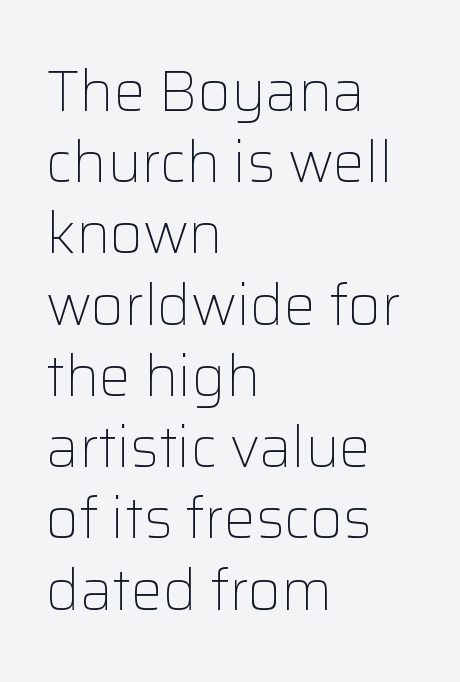
{"serif": "no", "italic": "no", "bold": "no", "weight": "light", "width": "normal", "stroke_contrast": "low", "x_height": "medium", "monospaced": "no", "underline": "no", "align": "left", "line_spacing": "normal", "line_spacing_ratio": 1.25, "letter_spacing": "normal", "letter_spacing_em": 0.0, "glyph_px": 57}
